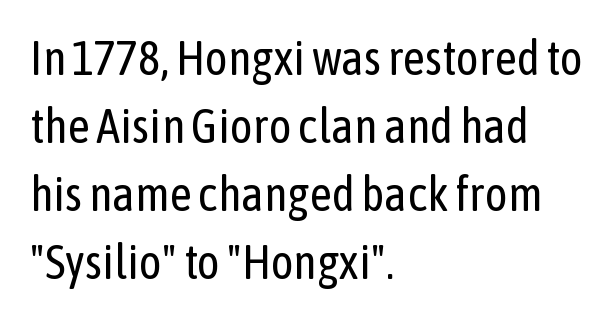
{"serif": "no", "italic": "no", "bold": "no", "weight": "regular", "width": "condensed", "stroke_contrast": "low", "x_height": "medium", "monospaced": "no", "underline": "no", "align": "left", "line_spacing": "normal", "line_spacing_ratio": 1.42, "letter_spacing": "normal", "letter_spacing_em": 0.0, "glyph_px": 48}
